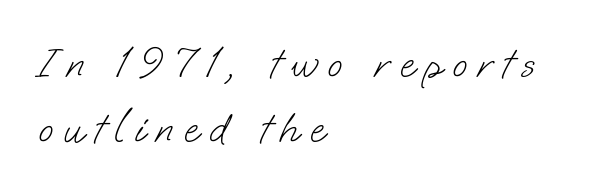
Descenders are the only things crossing below the line. The typesetting does not lean heavy: it is not bold. Glyph-to-glyph distance is far greater than everyday printed text. Leading: standard. Line beginnings align vertically; line endings do not.
